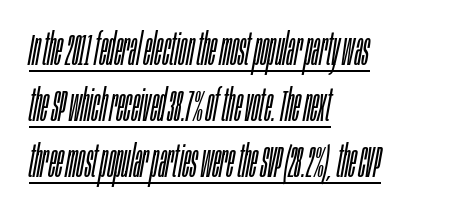
Q: Is the text bold? A: No.
Q: Is the text italic (slanted)? A: Yes, it leans right by about 10 degrees.
Q: Is the text underlined? A: Yes.
Q: How is the paragraph aligned? A: Left-aligned.
Q: Is the spacing between letters normal or unusually wide? A: Normal.
Q: Is the spacing between lines tight, normal or loose? A: Normal.
Q: Width (condensed, normal, or wide)? A: Condensed.
Q: Stroke contrast? A: Low.
Q: x-height? A: Large.
Q: Monospaced? A: No.
